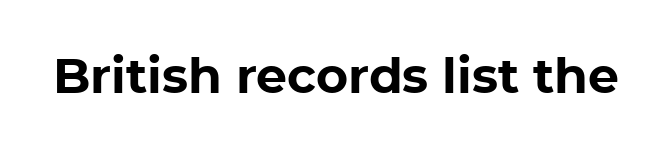
Q: Is the text bold? A: Yes.
Q: Is the text italic (slanted)? A: No, it is upright.
Q: Is the typeface a serif or a sans-serif typeface? A: Sans-serif.
Q: Is the text underlined? A: No.
Q: Is the spacing between letters normal or unusually wide? A: Normal.
Q: Width (condensed, normal, or wide)? A: Normal.
Q: Stroke contrast? A: Low.
Q: x-height? A: Medium.
Q: Monospaced? A: No.
